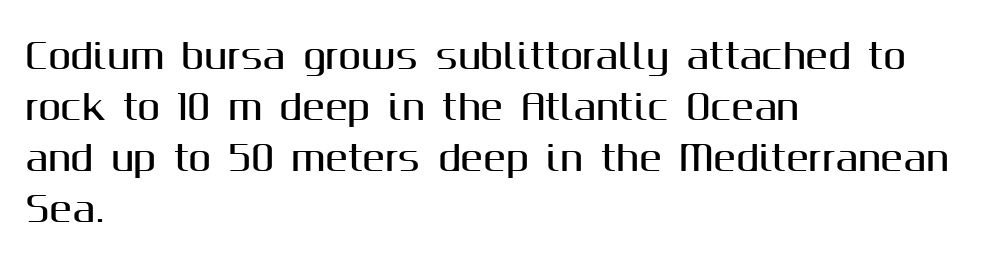
The leading is moderate, giving the passage an even texture. Between one letter and the next there's only the usual sliver of space. Is the block centered? No — it sits flush against the left margin. The rendering shows plain stroke endings on the letterforms — a sans-serif design.
